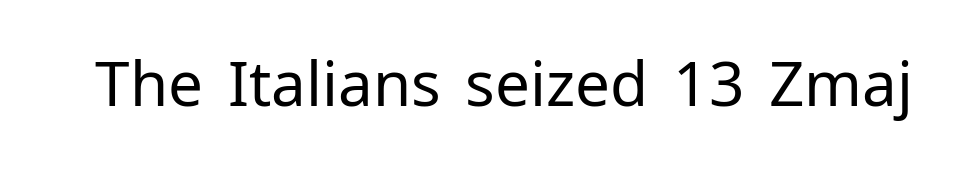
Q: Is the text bold? A: No.
Q: Is the text italic (slanted)? A: No, it is upright.
Q: Is the typeface a serif or a sans-serif typeface? A: Sans-serif.
Q: Is the text underlined? A: No.
Q: Is the spacing between letters normal or unusually wide? A: Normal.
Q: Width (condensed, normal, or wide)? A: Normal.
Q: Stroke contrast? A: Low.
Q: x-height? A: Medium.
Q: Monospaced? A: No.
